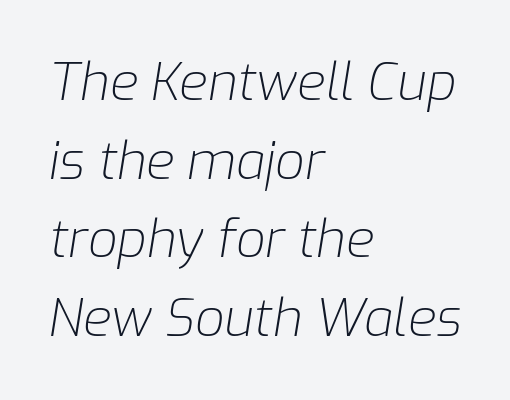
{"italic": "yes", "lean": "right", "slant_degrees": 9, "bold": "no", "weight": "light", "width": "normal", "stroke_contrast": "low", "x_height": "medium", "monospaced": "no", "underline": "no", "align": "left", "line_spacing": "normal", "line_spacing_ratio": 1.51, "letter_spacing": "normal", "letter_spacing_em": 0.0, "glyph_px": 52}
